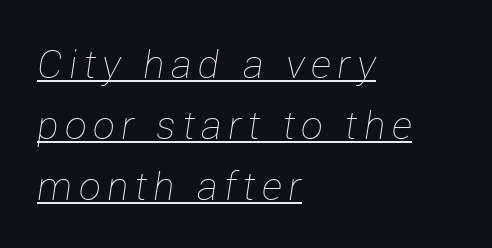
Q: Is the text bold? A: No.
Q: Is the text italic (slanted)? A: Yes, it leans right by about 12 degrees.
Q: Is the text underlined? A: Yes.
Q: How is the paragraph aligned? A: Left-aligned.
Q: Is the spacing between lines tight, normal or loose? A: Normal.
Q: Width (condensed, normal, or wide)? A: Normal.
Q: Stroke contrast? A: Low.
Q: x-height? A: Medium.
Q: Monospaced? A: No.
